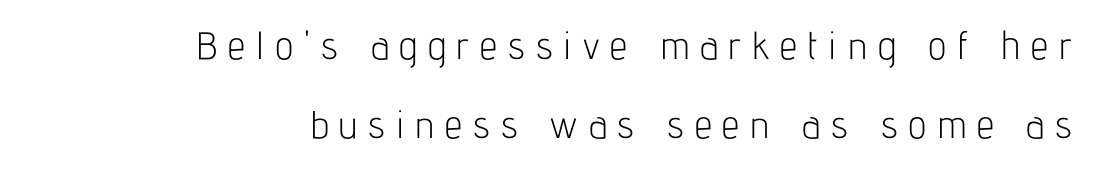
{"serif": "no", "italic": "no", "bold": "no", "weight": "light", "width": "condensed", "stroke_contrast": "low", "x_height": "medium", "monospaced": "no", "underline": "no", "align": "right", "line_spacing": "loose", "line_spacing_ratio": 2.03, "letter_spacing": "wide", "letter_spacing_em": 0.28, "glyph_px": 39}
